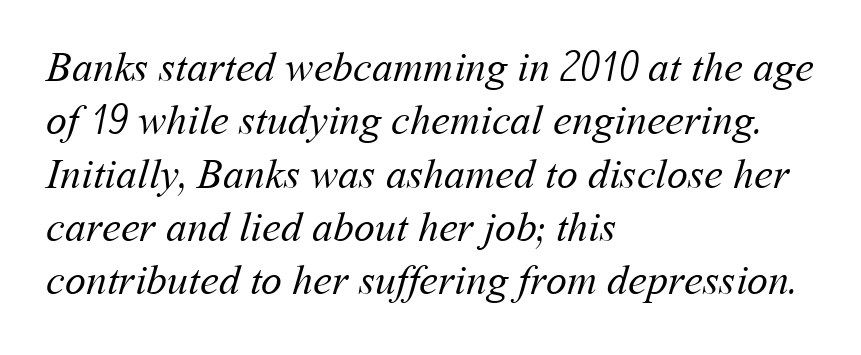
The image shows 42 px regular-weight type; set left-aligned, normal line spacing (1.27x), normal letter spacing, not underlined; medium stroke contrast and a medium x-height.
